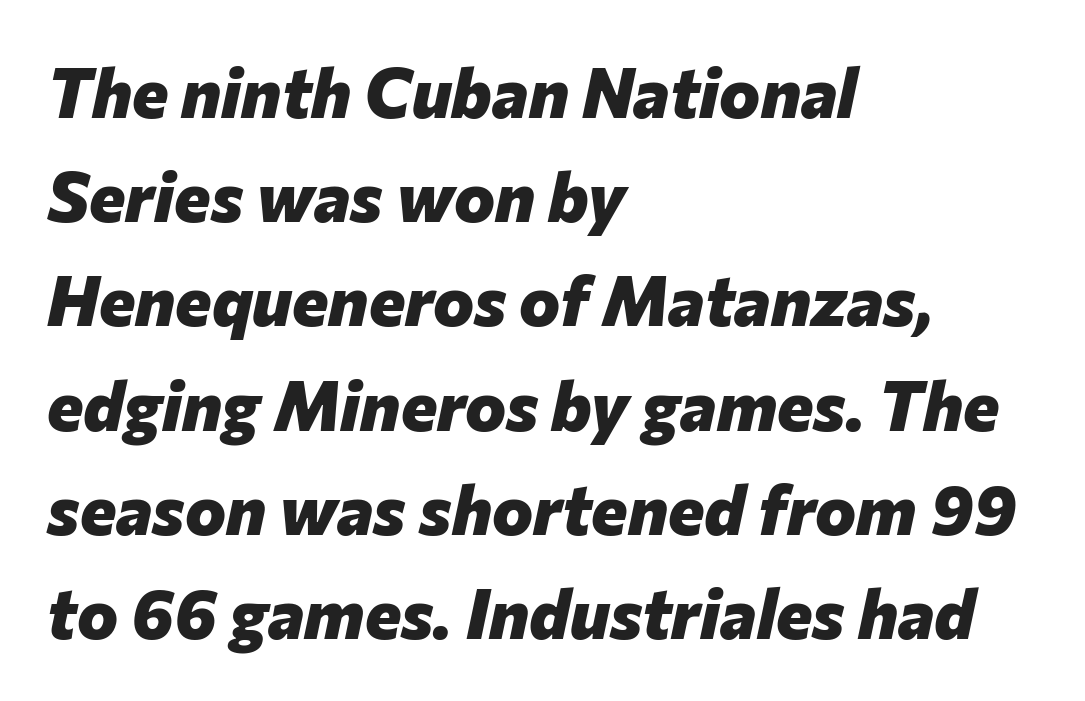
The image shows 69 px heavy type, italic (leaning right); set left-aligned, normal line spacing (1.51x), normal letter spacing, not underlined; low stroke contrast and a medium x-height.
